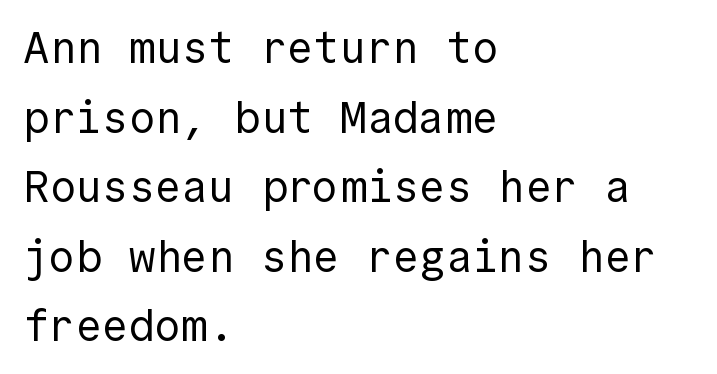
{"serif": "no", "italic": "no", "bold": "no", "weight": "regular", "width": "normal", "x_height": "medium", "underline": "no", "align": "left", "line_spacing": "normal", "line_spacing_ratio": 1.58, "letter_spacing": "normal", "letter_spacing_em": 0.0, "glyph_px": 44}
